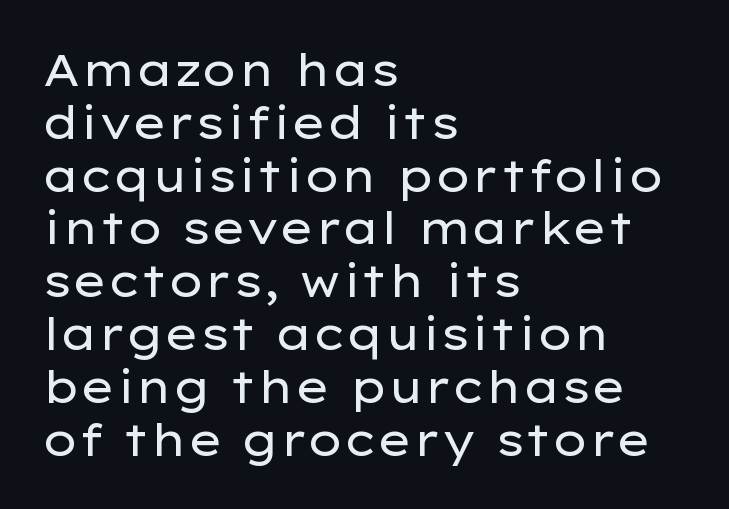
A clean baseline with only descenders dipping below it. Think of a printed novel: that variable character pitch is what you see here. Heft: none added — not bold. The type is set solid horizontally, with unmodified tracking. Every row of glyphs begins at an identical x-position on the left. Grotesque or geometric, the face here clearly has no serifs.
